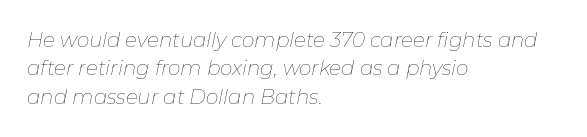
The image shows 20 px text type, italic (leaning right); set left-aligned, normal line spacing (1.42x), normal letter spacing, not underlined.
